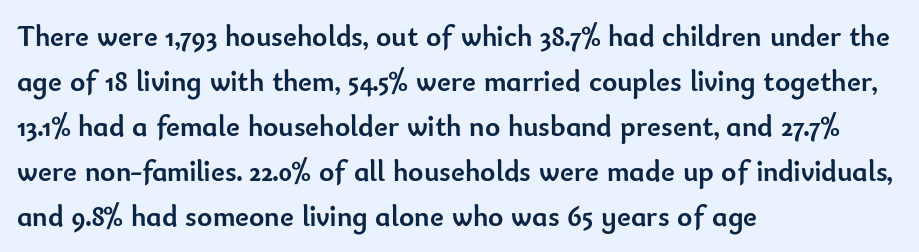
The image shows 29 px semibold sans-serif type, upright; set left-aligned, normal line spacing (1.55x), normal letter spacing, not underlined; low stroke contrast and a small x-height.
